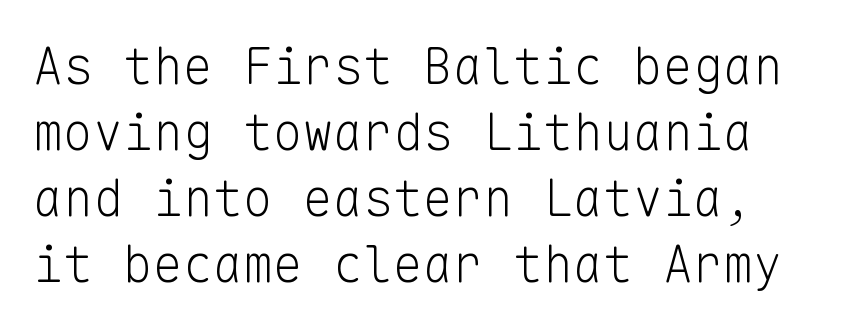
The image shows 50 px light sans-serif type, upright, monospaced; set normal line spacing (1.32x), normal letter spacing, not underlined; low stroke contrast and a medium x-height.
